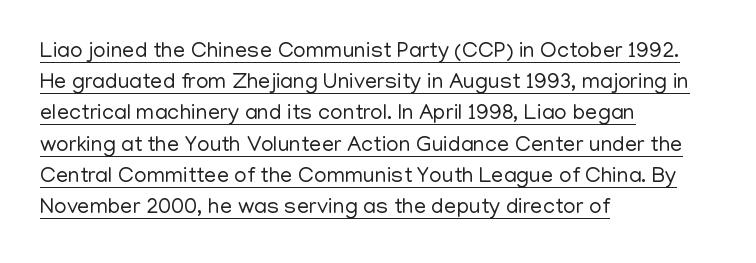
{"italic": "no", "bold": "no", "underline": "yes", "align": "left", "line_spacing": "normal", "line_spacing_ratio": 1.42, "letter_spacing": "normal", "letter_spacing_em": 0.0, "glyph_px": 22}
